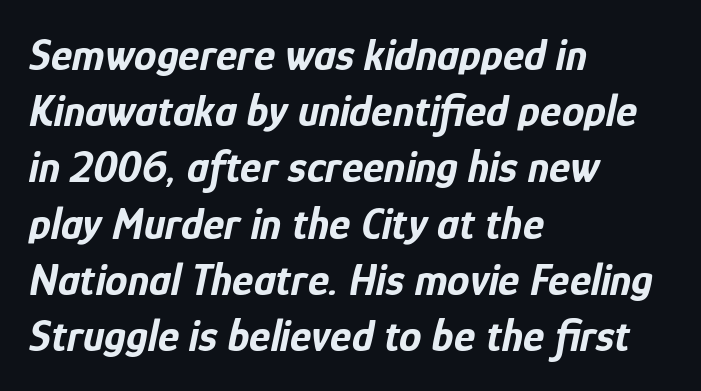
{"italic": "yes", "lean": "right", "slant_degrees": 12, "bold": "yes", "weight": "bold", "width": "condensed", "stroke_contrast": "low", "x_height": "medium", "monospaced": "no", "underline": "no", "align": "left", "line_spacing": "normal", "line_spacing_ratio": 1.25, "letter_spacing": "normal", "letter_spacing_em": 0.0, "glyph_px": 45}
